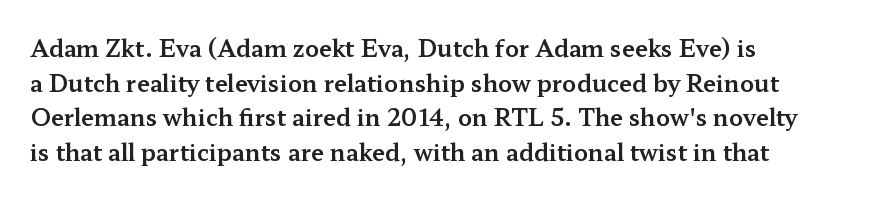
Students, observe: this is what conventionally led text looks like. Has an underline been added? It has not. Words appear dense and cohesive because spacing is normal. If you drew a ruler down the left edge, every line would touch it.
